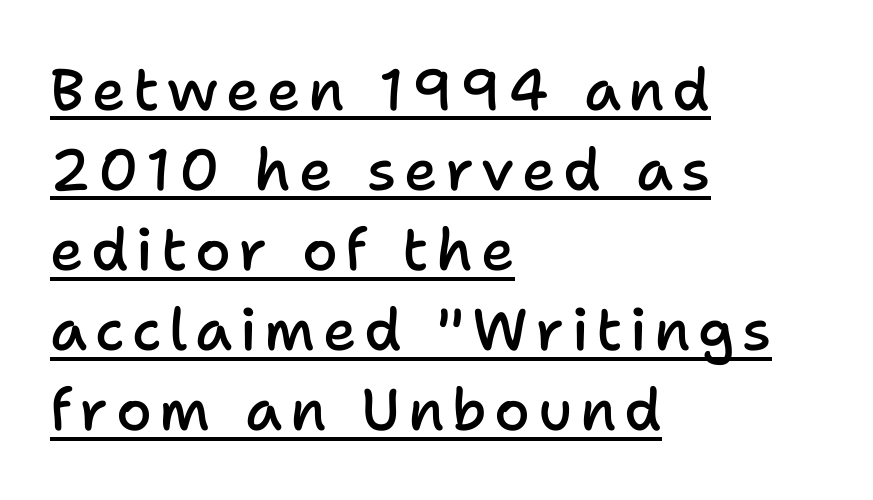
Compared with undecorated copy, this sample adds a rule below the words. These words are printed semibold, heavier than regular yet not bold. Classification — sans serif. A student would call this left alignment; a typographer would say flush left, rag right. In terms of leading, this rendering sits right in the middle.
